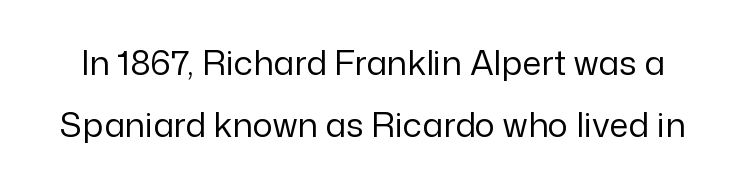
Underline: absent. The weight tops out at a normal text grade. You could call the tracking neutral — neither tight nor loose. These lines are rendered in a variable-pitch font. A roman cut, with each character standing at attention. Are there feet on the stems? There aren't — it's a sans.
